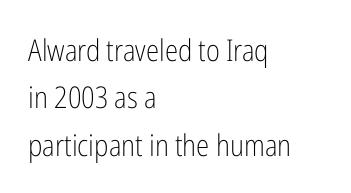
Check where the strokes stop: nothing finishes them off — pure sans. The baseline area is clear. Tall strokes in this sample are plumb rather than angled. Letters have the restrained weight of plain body copy at most. If you drew a ruler down the left edge, every line would touch it.
